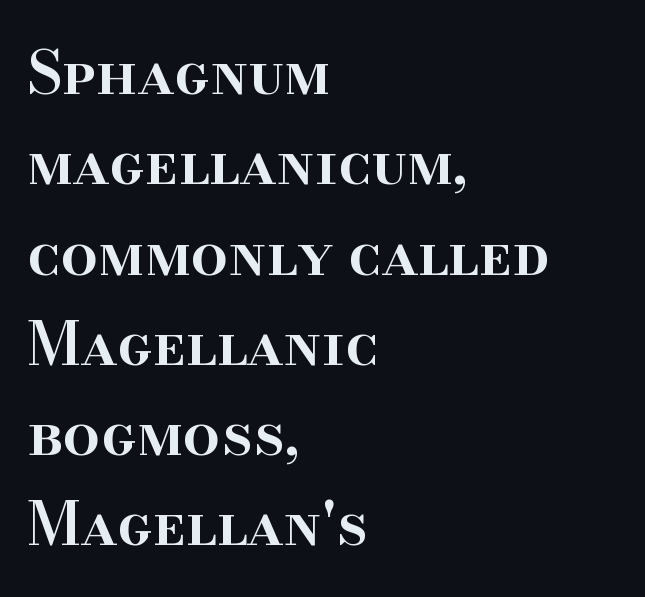
{"serif": "yes", "italic": "no", "bold": "semi", "weight": "semibold", "width": "normal", "stroke_contrast": "high", "x_height": "small", "monospaced": "no", "underline": "no", "align": "left", "line_spacing": "normal", "line_spacing_ratio": 1.53, "letter_spacing": "normal", "letter_spacing_em": 0.0, "glyph_px": 59}
